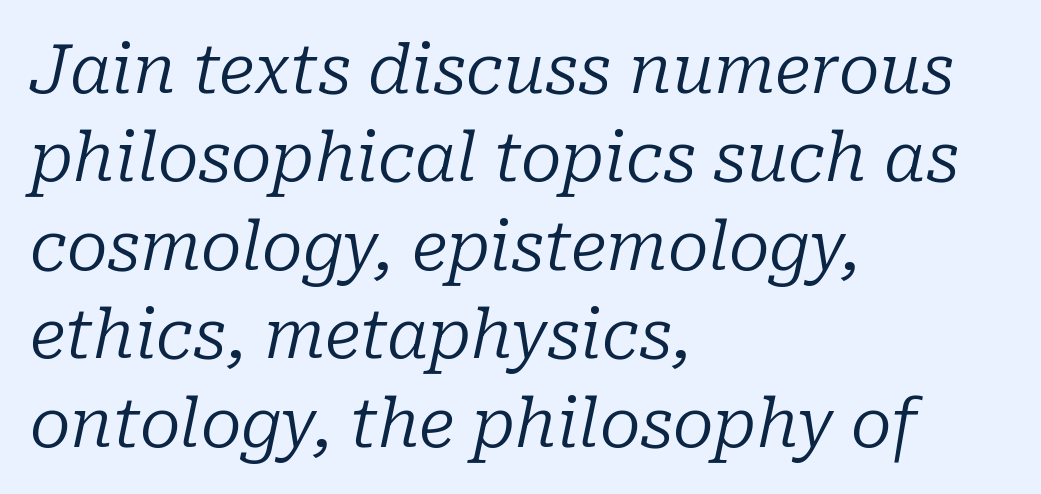
The image shows 67 px regular-weight serif type, italic (leaning right); set left-aligned, normal line spacing (1.32x), normal letter spacing, not underlined; low stroke contrast and a medium x-height.
